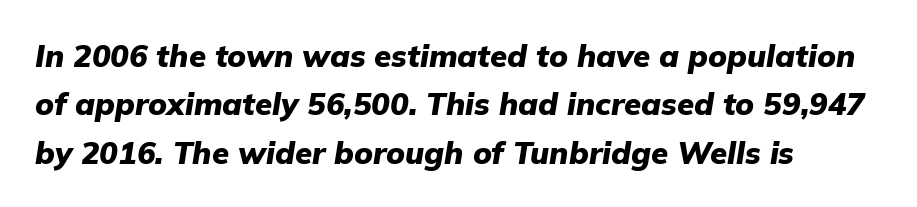
Caption: bold face, heavy strokes. Leading matches the norm, producing a regular column. The lettering tilts uniformly, giving the passage an italic look. No word sits above an underline.
